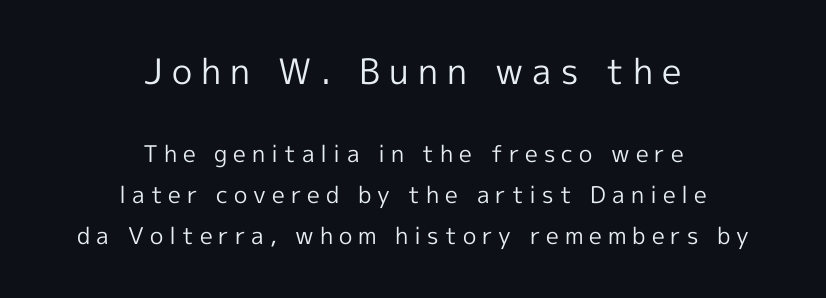
Q: Is the text bold? A: No.
Q: Is the text italic (slanted)? A: No, it is upright.
Q: Is the typeface a serif or a sans-serif typeface? A: Sans-serif.
Q: Is the text underlined? A: No.
Q: How is the paragraph aligned? A: Centered.
Q: Is the spacing between letters normal or unusually wide? A: Unusually wide.
Q: Which block of text is set in a larger size, the first (top) or the second (bottom)? A: The first (top) one.
Q: Width (condensed, normal, or wide)? A: Normal.
Q: x-height? A: Medium.
Q: Monospaced? A: No.
